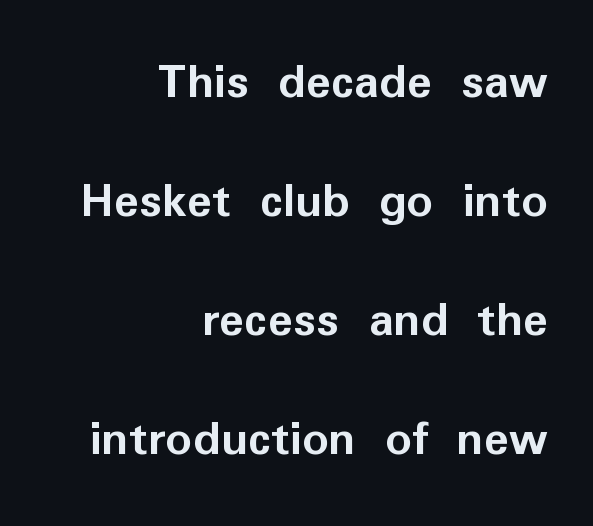
{"serif": "no", "italic": "no", "bold": "yes", "weight": "semibold", "width": "normal", "stroke_contrast": "low", "x_height": "medium", "monospaced": "no", "underline": "no", "align": "right", "line_spacing": "loose", "line_spacing_ratio": 2.29, "letter_spacing": "normal", "letter_spacing_em": 0.0, "glyph_px": 52}
